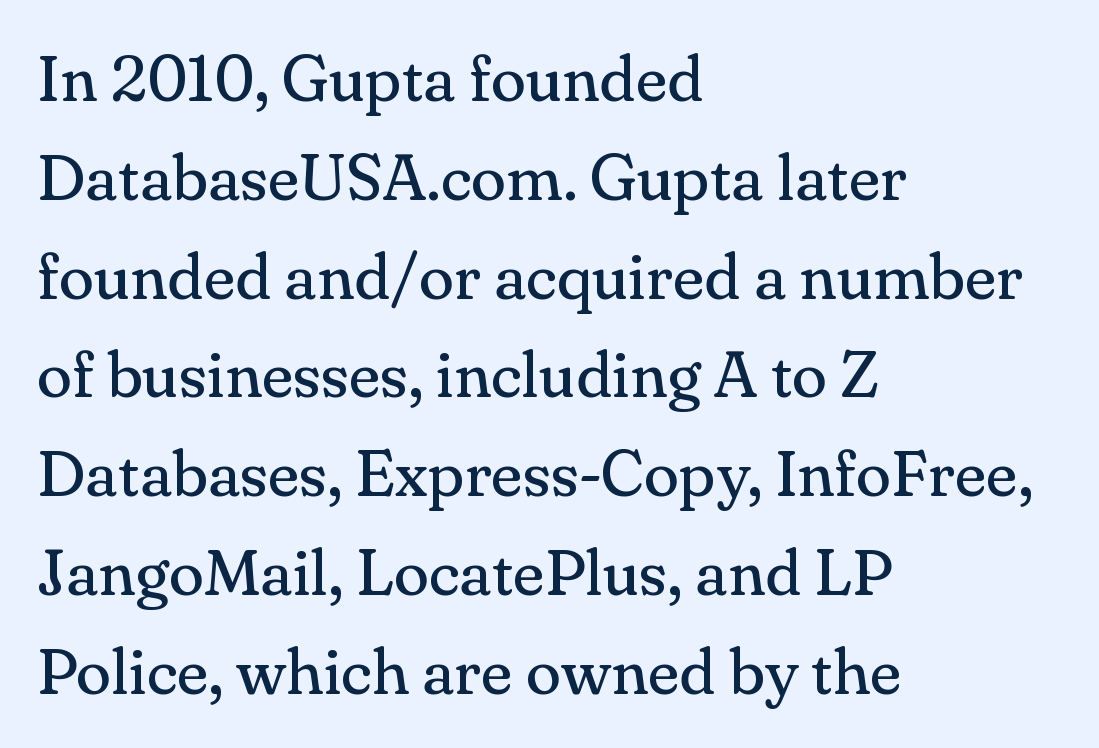
Q: Is the text bold? A: No.
Q: Is the text italic (slanted)? A: No, it is upright.
Q: Is the typeface a serif or a sans-serif typeface? A: Serif.
Q: Is the text underlined? A: No.
Q: How is the paragraph aligned? A: Left-aligned.
Q: Is the spacing between letters normal or unusually wide? A: Normal.
Q: Is the spacing between lines tight, normal or loose? A: Normal.
Q: Width (condensed, normal, or wide)? A: Normal.
Q: Stroke contrast? A: Medium.
Q: x-height? A: Small.
Q: Monospaced? A: No.
